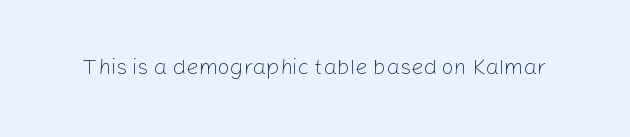
The space directly below the letters is spotless. Quick note: not italic, upright. The line texture is even and compact thanks to regular tracking. These glyphs show unthickened strokes, regular width or finer.
